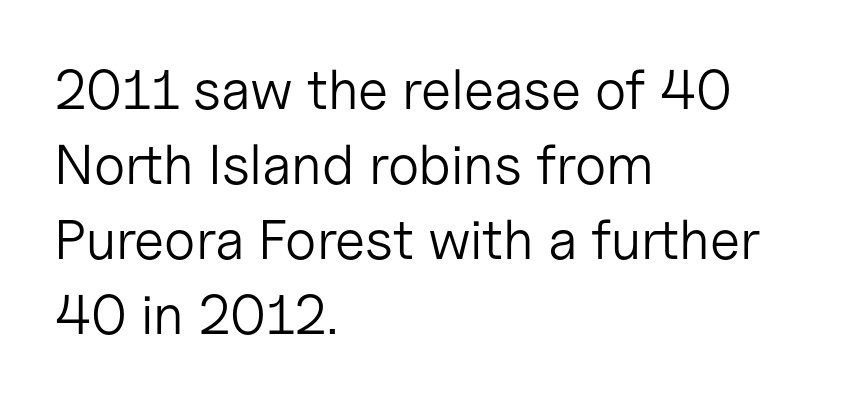
Q: Is the text bold? A: No.
Q: Is the text italic (slanted)? A: No, it is upright.
Q: Is the typeface a serif or a sans-serif typeface? A: Sans-serif.
Q: Is the text underlined? A: No.
Q: How is the paragraph aligned? A: Left-aligned.
Q: Is the spacing between letters normal or unusually wide? A: Normal.
Q: Is the spacing between lines tight, normal or loose? A: Normal.
Q: Width (condensed, normal, or wide)? A: Normal.
Q: Stroke contrast? A: Low.
Q: x-height? A: Medium.
Q: Monospaced? A: No.
